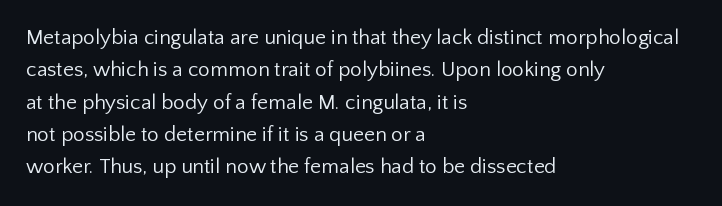
Q: Is the text bold? A: No.
Q: Is the text italic (slanted)? A: No, it is upright.
Q: Is the text underlined? A: No.
Q: How is the paragraph aligned? A: Left-aligned.
Q: Is the spacing between letters normal or unusually wide? A: Normal.
Q: Is the spacing between lines tight, normal or loose? A: Normal.
